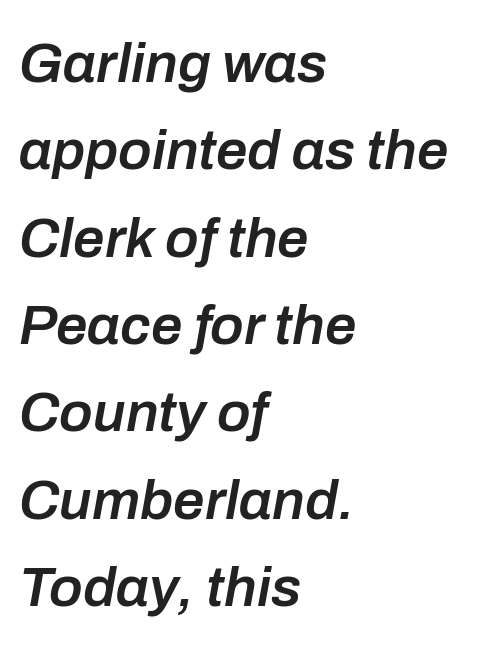
{"italic": "yes", "lean": "right", "slant_degrees": 10, "bold": "semi", "weight": "semibold", "width": "normal", "stroke_contrast": "low", "x_height": "medium", "monospaced": "no", "underline": "no", "align": "left", "line_spacing": "normal", "line_spacing_ratio": 1.56, "letter_spacing": "normal", "letter_spacing_em": 0.0, "glyph_px": 56}
